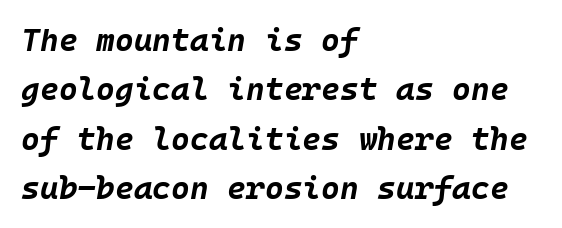
Standard letterfit; no display-style spreading of the glyphs. Typeset ragged right — the left edge is the straight one. Weight check: bold — yes, fully. Bare-footed words on every line. This is oblique type, the kind used for emphasis or titles. In terms of leading, this rendering sits right in the middle.
